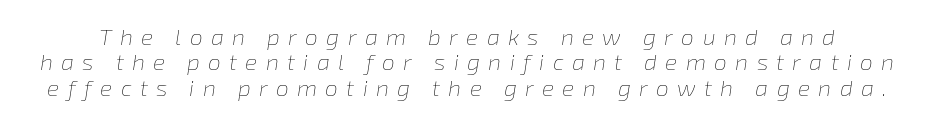
Someone cranked the tracking dial way up on this one. Notice how descenders almost collide with the ascenders below — that's tight leading. Heaviness? Minimal to ordinary, like unemphasized prose. Slant detected: the letters are inclined. Descenders hang freely into open space.
